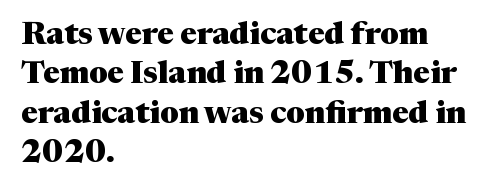
The image shows 31 px heavy serif type, upright; set left-aligned, normal line spacing (1.27x), normal letter spacing, not underlined; medium stroke contrast and a medium x-height.
